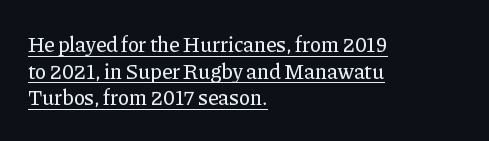
The image shows 21 px text type, upright; set left-aligned, normal line spacing (1.27x), normal letter spacing, underlined.
